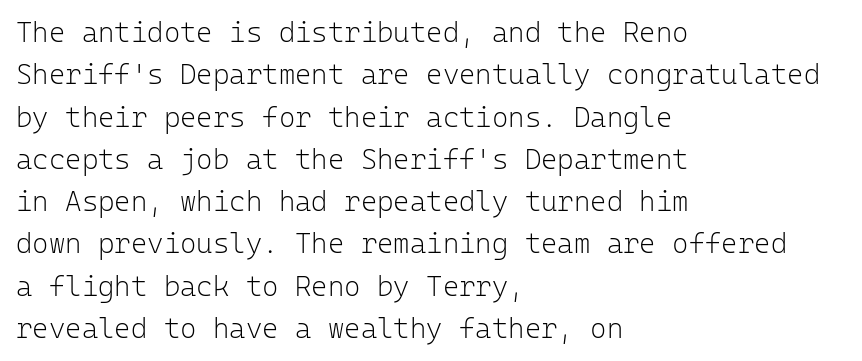
The image shows 28 px light sans-serif type, upright, monospaced; set left-aligned, normal line spacing (1.51x), normal letter spacing, not underlined; low stroke contrast and a medium x-height.
